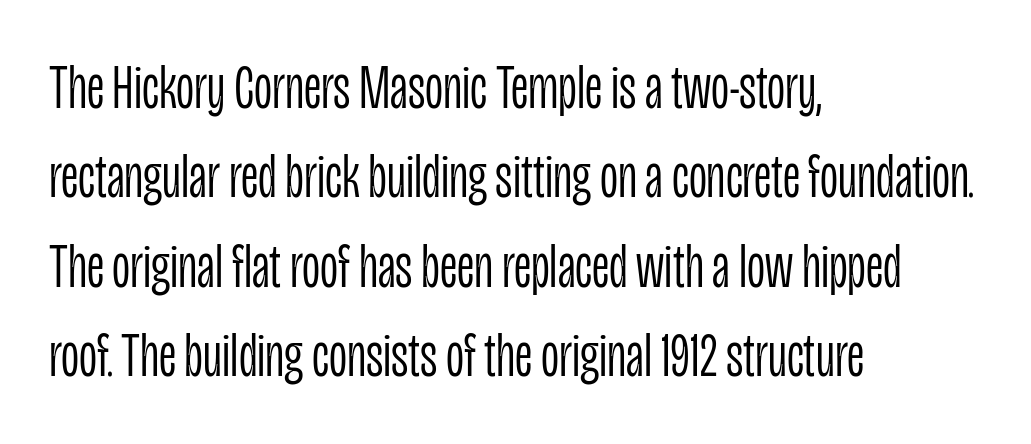
The image shows 63 px light, condensed sans-serif type, upright; set left-aligned, normal line spacing (1.42x), normal letter spacing, not underlined; low stroke contrast and a large x-height.
